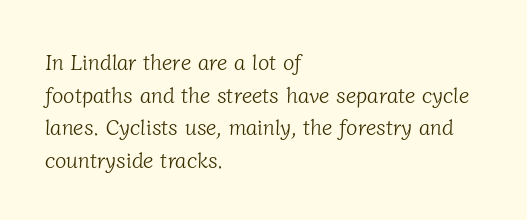
{"bold": "no", "underline": "no", "align": "left", "line_spacing": "normal", "line_spacing_ratio": 1.55, "letter_spacing": "normal", "letter_spacing_em": 0.0, "glyph_px": 21}
